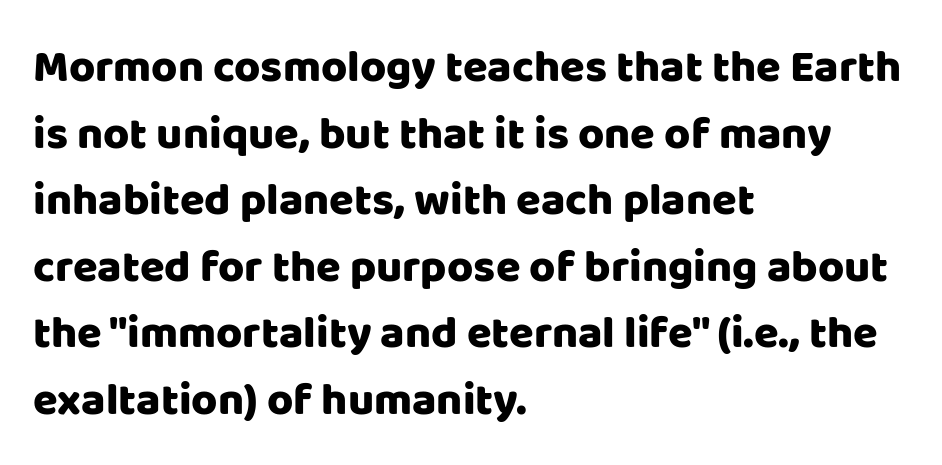
The lines in this sample share a left origin and differ only in where they stop. Spacing between characters is what you'd get straight out of the box. Plain, unruled lines of type. Examine the stroke ends and you'll find no serifs. Every character sits straight up, as roman type does.
